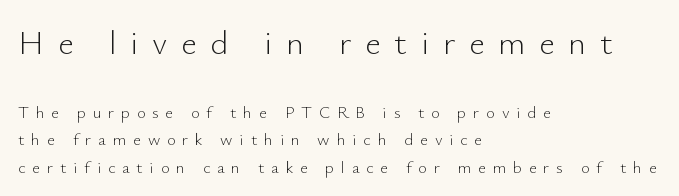
{"serif": "no", "italic": "no", "bold": "no", "weight": "light", "width": "normal", "stroke_contrast": "low", "x_height": "small", "monospaced": "no", "underline": "no", "align": "left", "line_spacing": "normal", "line_spacing_ratio": 1.61, "letter_spacing": "wide", "letter_spacing_em": 0.4, "larger_block": "first", "size_ratio": 2.0, "glyph_px": 34}
